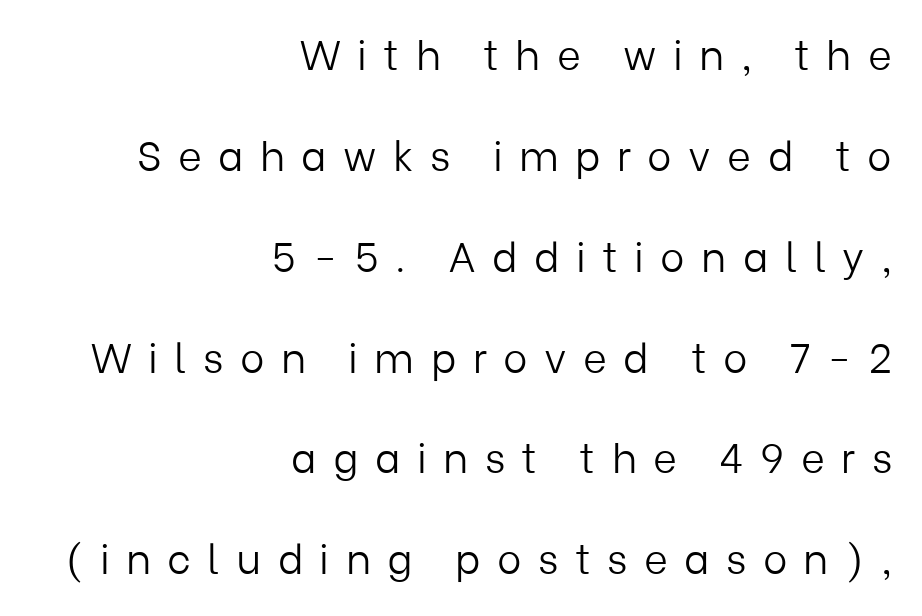
The image shows 41 px light sans-serif type, upright; set right-aligned, loose line spacing (2.46x), unusually wide letter spacing (+0.4 em), not underlined; low stroke contrast and a medium x-height.
